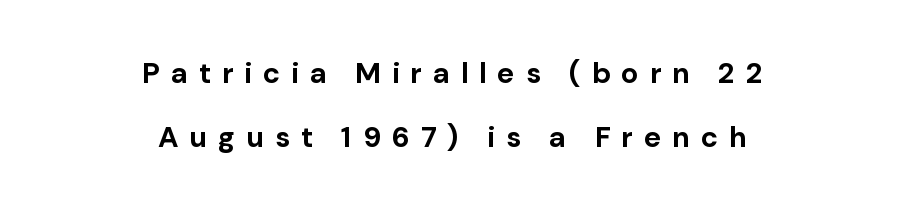
The image shows 29 px bold sans-serif type, upright; set centered, loose line spacing (2.22x), unusually wide letter spacing (+0.37 em), not underlined; low stroke contrast and a medium x-height.
